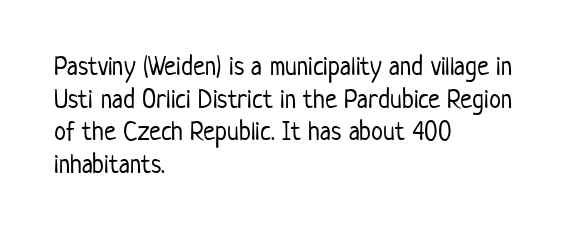
The image shows 27 px text type, upright; set left-aligned, line spacing 1.21x, normal letter spacing, not underlined.
